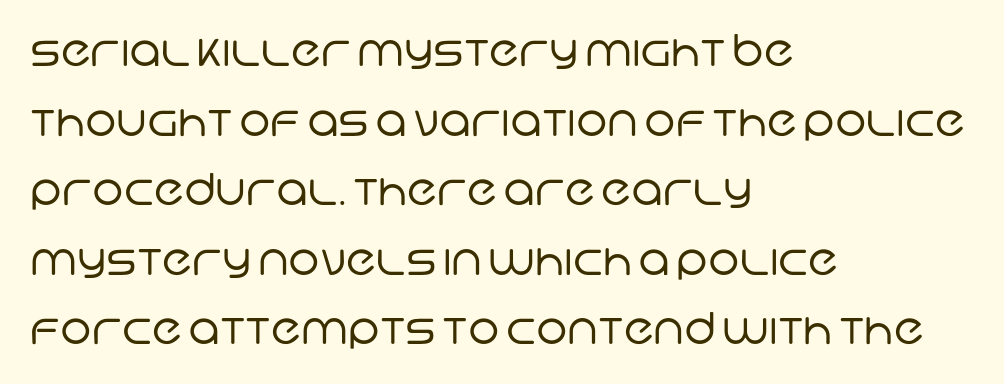
Q: Is the text bold? A: No.
Q: Is the typeface a serif or a sans-serif typeface? A: Sans-serif.
Q: Is the text underlined? A: No.
Q: How is the paragraph aligned? A: Left-aligned.
Q: Is the spacing between letters normal or unusually wide? A: Normal.
Q: Is the spacing between lines tight, normal or loose? A: Normal.
Q: Width (condensed, normal, or wide)? A: Normal.
Q: Stroke contrast? A: Low.
Q: x-height? A: Large.
Q: Monospaced? A: No.
